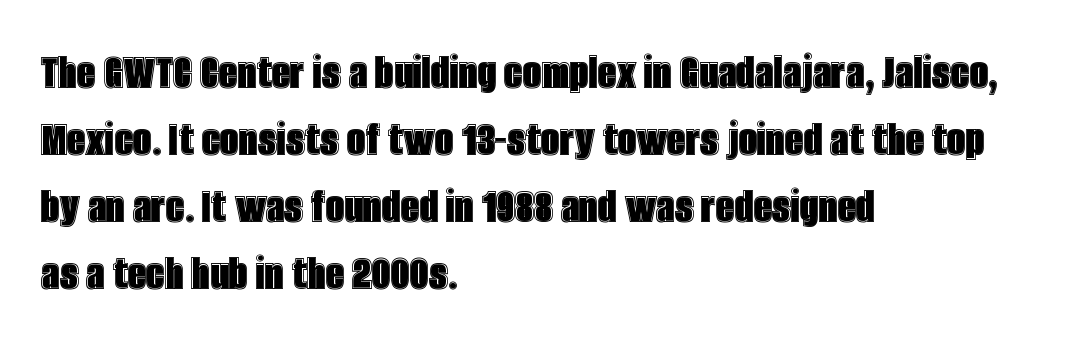
A typesetter would call this zero additional tracking. Decoration check: the copy has no underline. No italicization has been applied; the sample stays upright. The rag falls on the right side of this text block. Character widths vary here, with narrow letters taking less room than wide ones. Rows of type keep a routine distance in the vertical direction.
